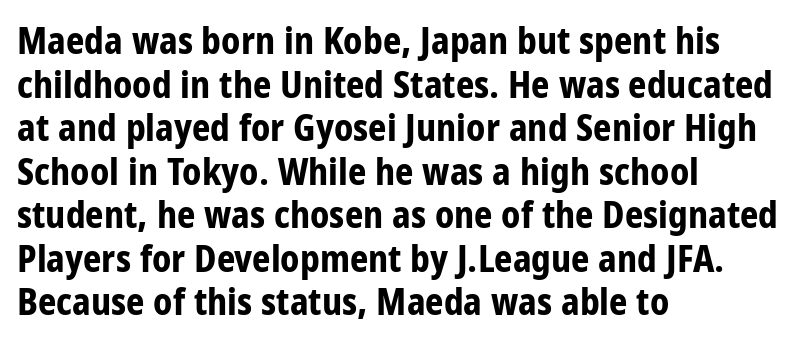
{"serif": "no", "italic": "no", "bold": "yes", "weight": "bold", "width": "condensed", "stroke_contrast": "low", "x_height": "large", "monospaced": "no", "underline": "no", "align": "left", "line_spacing_ratio": 1.21, "letter_spacing": "normal", "letter_spacing_em": 0.0, "glyph_px": 36}
